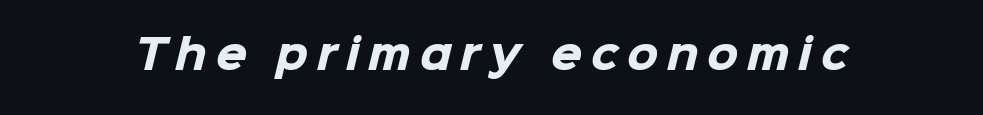
There is plenty of visible air inserted between adjacent glyphs. Classification — sans serif. Here the designer chose a conventional face with non-uniform glyph widths. The characters look thick and weighty, a clear bold. Type without underlining.
